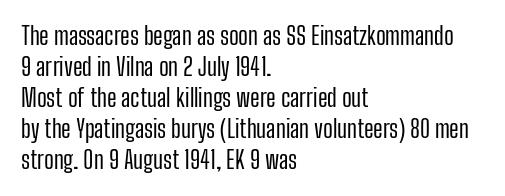
{"italic": "no", "bold": "no", "underline": "no", "align": "left", "line_spacing": "normal", "line_spacing_ratio": 1.29, "letter_spacing": "normal", "letter_spacing_em": 0.0, "glyph_px": 24}
